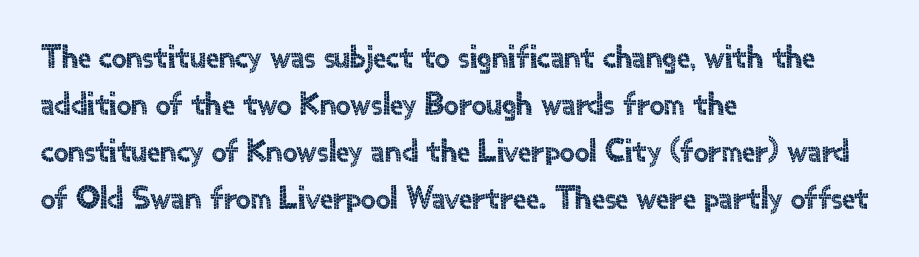
The image shows 33 px sans-serif type, upright; set left-aligned, normal line spacing (1.42x), normal letter spacing, not underlined; a small x-height.
